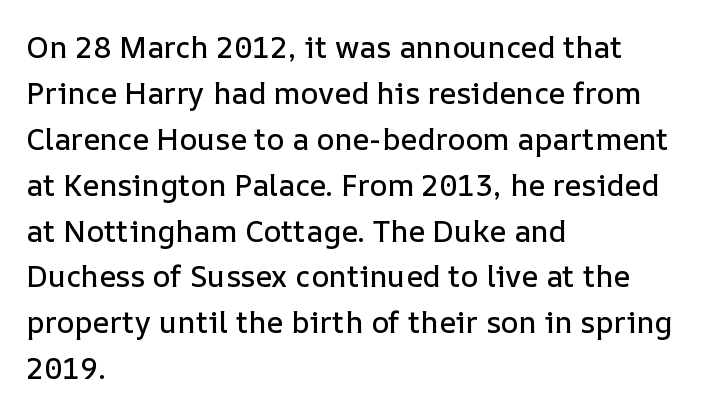
Quick note: underline off. You could not count columns in this text — the font is proportionally spaced. The letters stand upright; this is a roman face. Does the leading feel generous? No, just average. These lines are set flush left with a ragged right edge.
